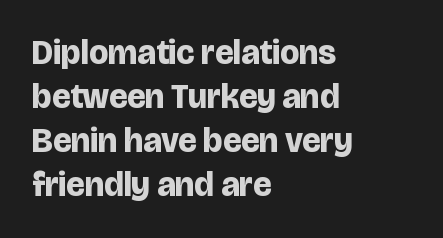
The image shows 34 px bold sans-serif type, upright; set left-aligned, normal line spacing (1.29x), normal letter spacing, not underlined; low stroke contrast and a large x-height.
